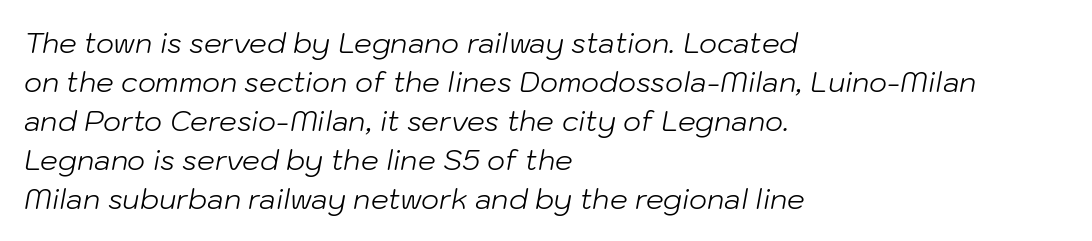
Looks like regular typesetting: each glyph gets only the width it needs. The lettering tilts uniformly, giving the passage an italic look. Heft: none added — not bold. There is no visible air inserted between adjacent glyphs.
